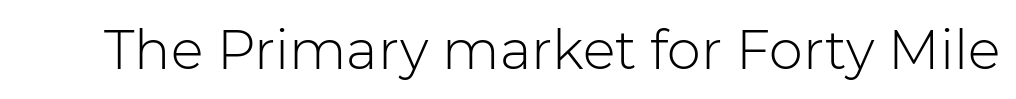
The image shows 54 px light sans-serif type, upright; set normal letter spacing, not underlined; low stroke contrast and a medium x-height.
